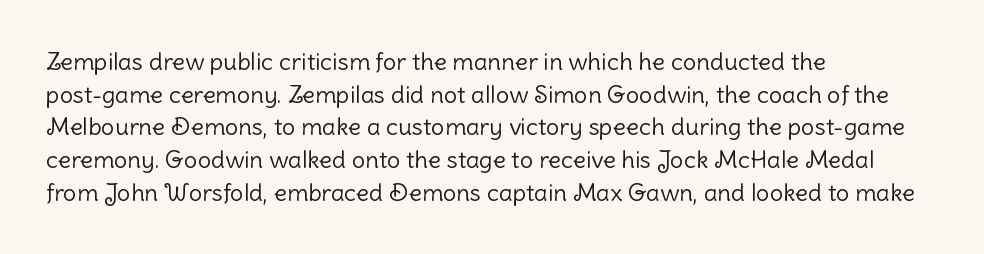
{"italic": "no", "bold": "no", "underline": "no", "align": "left", "line_spacing": "normal", "line_spacing_ratio": 1.36, "letter_spacing": "normal", "letter_spacing_em": 0.0, "glyph_px": 24}
